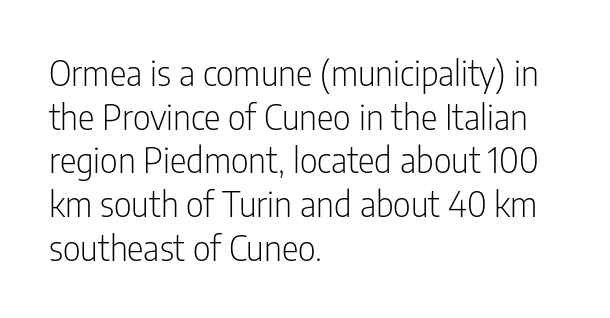
The image shows 35 px light, condensed sans-serif type, upright; set left-aligned, normal line spacing (1.25x), normal letter spacing, not underlined; low stroke contrast and a medium x-height.
